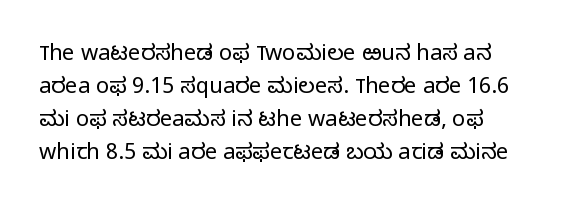
Q: Is the text bold? A: No.
Q: Is the text italic (slanted)? A: No, it is upright.
Q: Is the text underlined? A: No.
Q: Is the spacing between letters normal or unusually wide? A: Normal.
Q: Is the spacing between lines tight, normal or loose? A: Normal.
